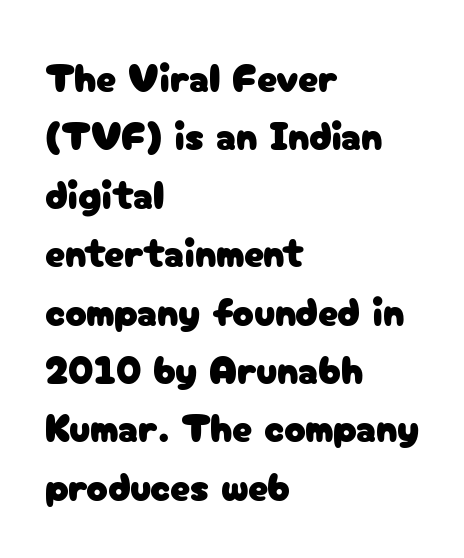
The image shows 40 px sans-serif type, upright; set left-aligned, normal line spacing (1.46x), normal letter spacing, not underlined; low stroke contrast and a medium x-height.
